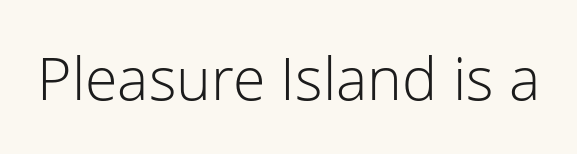
A sans-serif font was chosen for this passage. You could not count columns in this text — the font is proportionally spaced. The words here are not underlined. Tracking value appears to be zero — textbook default spacing. The lettering holds an erect, upright posture throughout. The passage shown is not bold in any degree.
